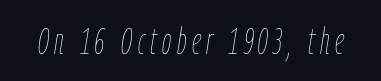
The image shows 37 px thin, condensed type, italic (leaning right); set not underlined; low stroke contrast and a medium x-height.
